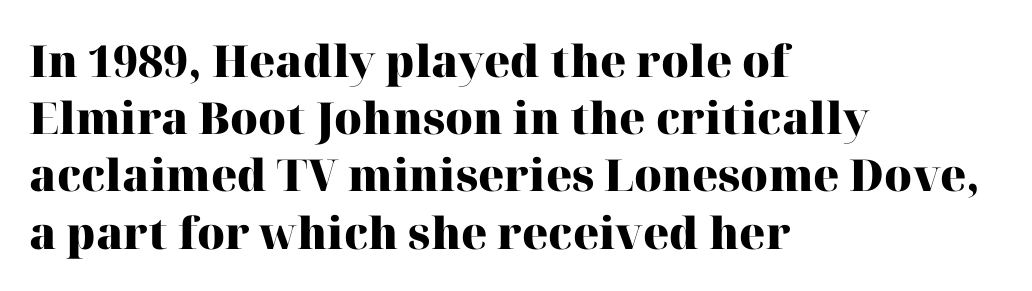
Q: Is the text bold? A: Yes.
Q: Is the text italic (slanted)? A: No, it is upright.
Q: Is the typeface a serif or a sans-serif typeface? A: Serif.
Q: Is the text underlined? A: No.
Q: How is the paragraph aligned? A: Left-aligned.
Q: Is the spacing between letters normal or unusually wide? A: Normal.
Q: Is the spacing between lines tight, normal or loose? A: Normal.
Q: Width (condensed, normal, or wide)? A: Normal.
Q: Stroke contrast? A: High.
Q: x-height? A: Medium.
Q: Monospaced? A: No.
